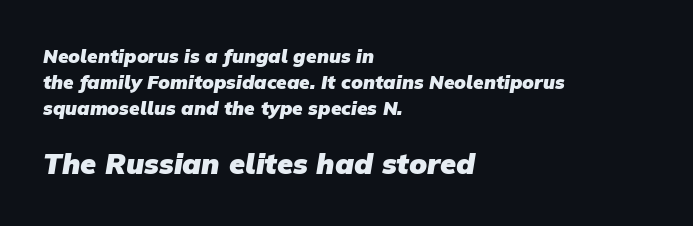
Q: Is the text bold? A: Yes.
Q: Is the typeface a serif or a sans-serif typeface? A: Sans-serif.
Q: Is the text underlined? A: No.
Q: How is the paragraph aligned? A: Left-aligned.
Q: Is the spacing between letters normal or unusually wide? A: Normal.
Q: Is the spacing between lines tight, normal or loose? A: Normal.
Q: Which block of text is set in a larger size, the first (top) or the second (bottom)? A: The second (bottom) one.
Q: Width (condensed, normal, or wide)? A: Normal.
Q: Stroke contrast? A: Low.
Q: x-height? A: Medium.
Q: Monospaced? A: No.
